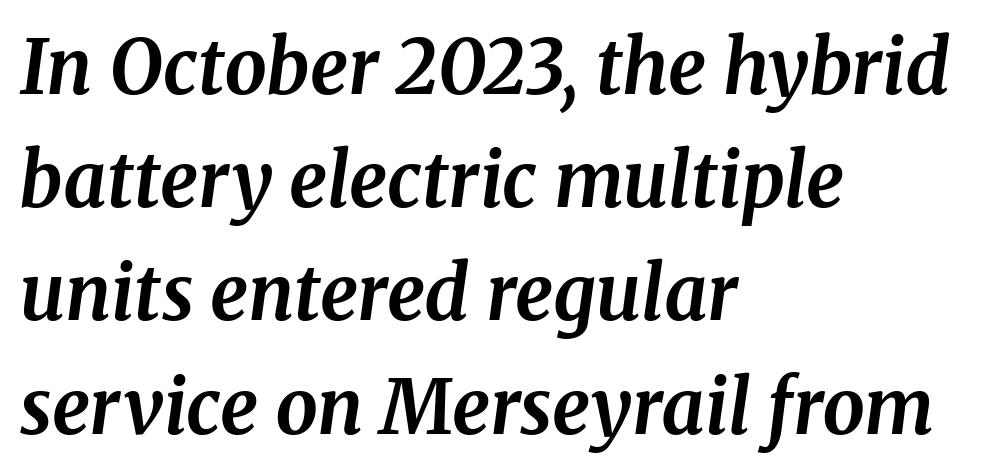
Q: Is the text bold? A: Yes.
Q: Is the text italic (slanted)? A: Yes, it leans right by about 8 degrees.
Q: Is the typeface a serif or a sans-serif typeface? A: Serif.
Q: Is the text underlined? A: No.
Q: How is the paragraph aligned? A: Left-aligned.
Q: Is the spacing between letters normal or unusually wide? A: Normal.
Q: Is the spacing between lines tight, normal or loose? A: Normal.
Q: Width (condensed, normal, or wide)? A: Normal.
Q: Stroke contrast? A: Medium.
Q: x-height? A: Medium.
Q: Monospaced? A: No.
